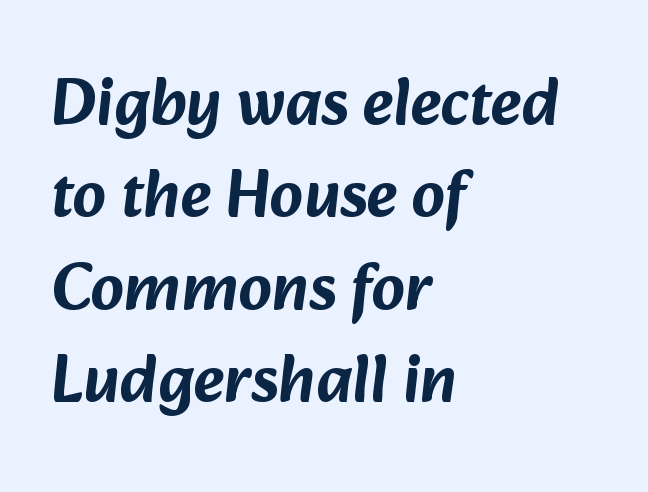
Q: Is the typeface a serif or a sans-serif typeface? A: Sans-serif.
Q: Is the text underlined? A: No.
Q: How is the paragraph aligned? A: Left-aligned.
Q: Is the spacing between letters normal or unusually wide? A: Normal.
Q: Is the spacing between lines tight, normal or loose? A: Normal.
Q: Width (condensed, normal, or wide)? A: Normal.
Q: Stroke contrast? A: Low.
Q: x-height? A: Medium.
Q: Monospaced? A: No.
